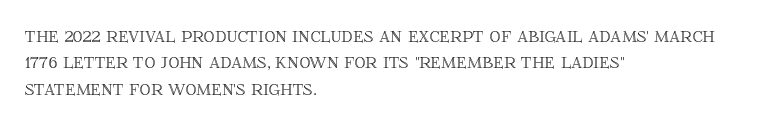
Q: Is the text italic (slanted)? A: No, it is upright.
Q: Is the text underlined? A: No.
Q: How is the paragraph aligned? A: Left-aligned.
Q: Is the spacing between letters normal or unusually wide? A: Normal.
